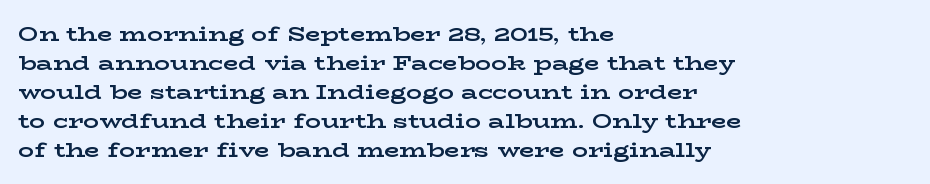
The image shows 20 px bold type, upright; set left-aligned, normal line spacing (1.45x), normal letter spacing, not underlined.
